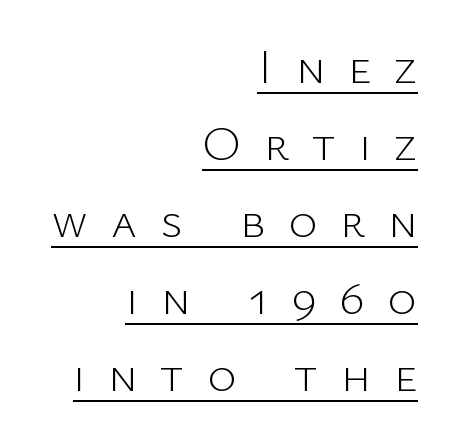
{"serif": "no", "italic": "no", "bold": "no", "weight": "light", "width": "normal", "stroke_contrast": "low", "x_height": "medium", "monospaced": "no", "underline": "yes", "align": "right", "line_spacing": "normal", "line_spacing_ratio": 1.57, "letter_spacing": "wide", "letter_spacing_em": 0.47, "glyph_px": 49}
